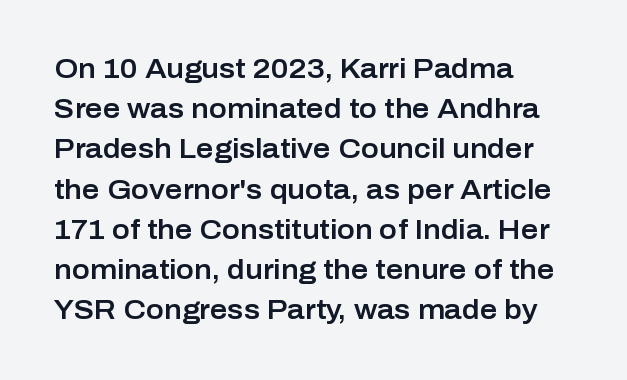
Summary of vertical rhythm: regular, with standard interline spacing. No italicization has been applied; the sample stays upright. One-word summary of the alignment: left. The line texture is even and compact thanks to regular tracking. The space directly below the letters is spotless.
